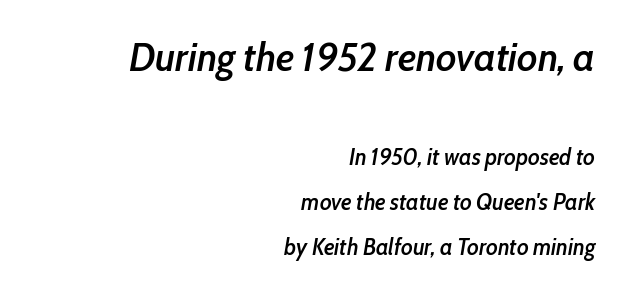
The image shows 40 px semibold, condensed type, italic (leaning right); set right-aligned, loose line spacing (1.95x), normal letter spacing, not underlined; the first (top) block is 1.74x larger; low stroke contrast and a medium x-height.
